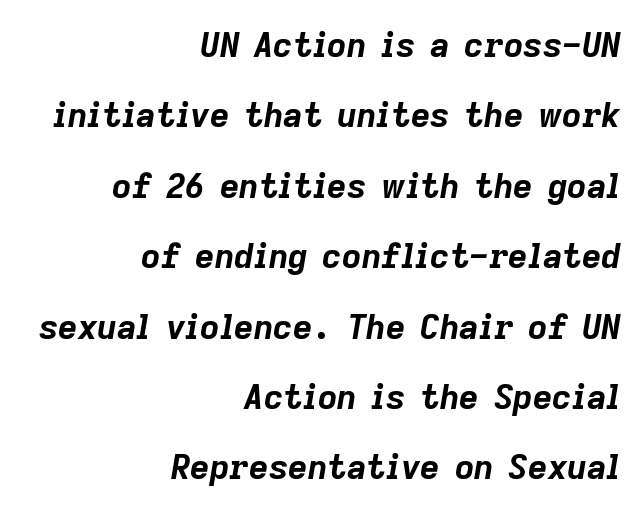
This sample uses an oblique cut, with every glyph tilted off the vertical. In terms of letterspacing, this is plain default setting. The words here are not underlined. Is this a fixed-width face? No — the glyphs have proportional, varying widths. The letters are bold, with thick, heavy strokes.
